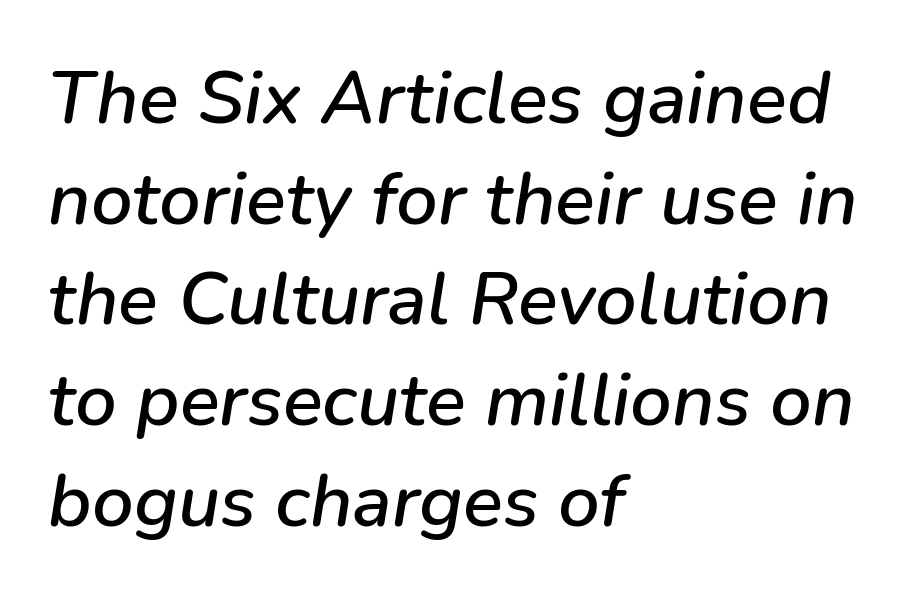
When letters slant like this, we call the style italic. You could call the tracking neutral — neither tight nor loose. Note the varied advance widths — an 'i' is clearly narrower than an 'm'. The rag falls on the right side of this text block. Beneath every word, the page is bare.
